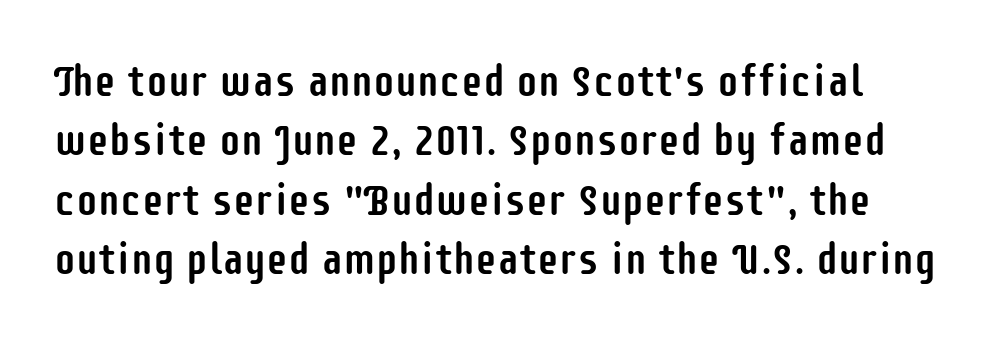
If you drew a line through each stem, it would be perfectly vertical. Inter-character spacing is left at the font's built-in metrics. Serif or sans? Sans — the stroke terminals are bare. The passage shown is typed in a proportional face where columns would drift. Honestly, the row spacing looks completely unremarkable.
